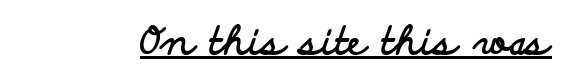
The image shows 38 px bold, wide sans-serif type; set normal letter spacing, underlined; low stroke contrast and a small x-height.
